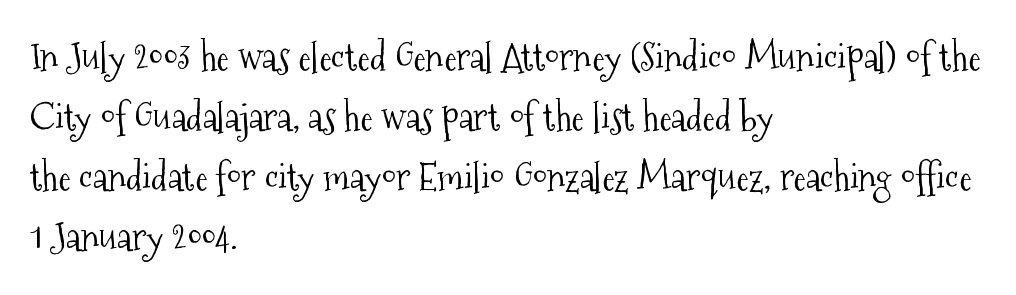
The image shows 38 px light, condensed serif type, upright; set left-aligned, normal line spacing (1.58x), normal letter spacing, not underlined; medium stroke contrast and a medium x-height.
